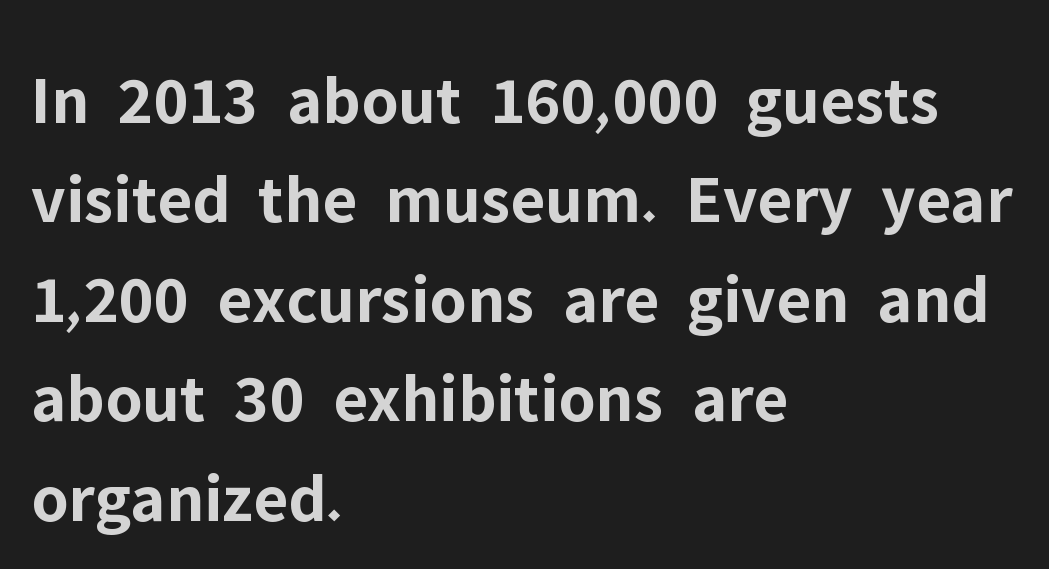
{"serif": "no", "italic": "no", "bold": "yes", "weight": "bold", "width": "normal", "stroke_contrast": "low", "x_height": "medium", "monospaced": "no", "underline": "no", "align": "left", "line_spacing": "normal", "line_spacing_ratio": 1.42, "letter_spacing": "normal", "letter_spacing_em": 0.0, "glyph_px": 70}
